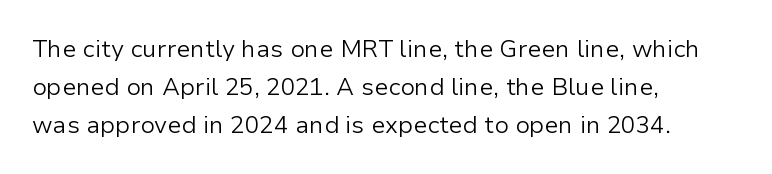
Caption: standard tracking, unaltered. How would I describe the line gaps? Plain and ordinary. Notice how the stems are strictly vertical — no italics here. The typeface has the unassuming heft of standard copy or less. The lines are quadded left.
